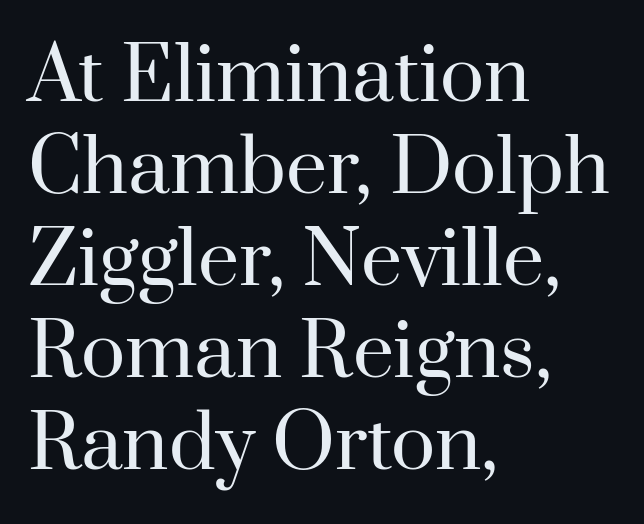
Q: Is the text bold? A: No.
Q: Is the text italic (slanted)? A: No, it is upright.
Q: Is the typeface a serif or a sans-serif typeface? A: Serif.
Q: Is the text underlined? A: No.
Q: How is the paragraph aligned? A: Left-aligned.
Q: Is the spacing between letters normal or unusually wide? A: Normal.
Q: Is the spacing between lines tight, normal or loose? A: Normal.
Q: Width (condensed, normal, or wide)? A: Normal.
Q: Stroke contrast? A: High.
Q: x-height? A: Small.
Q: Monospaced? A: No.
